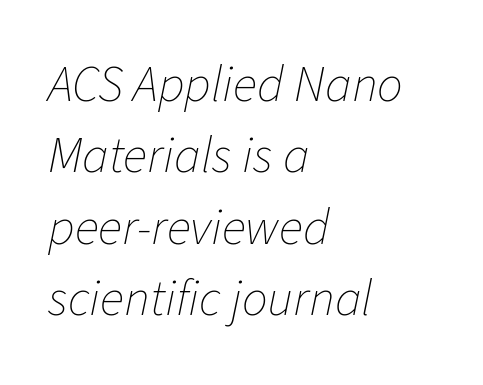
The image shows 51 px thin type, italic (leaning right); set left-aligned, normal line spacing (1.4x), normal letter spacing, not underlined; low stroke contrast and a medium x-height.
